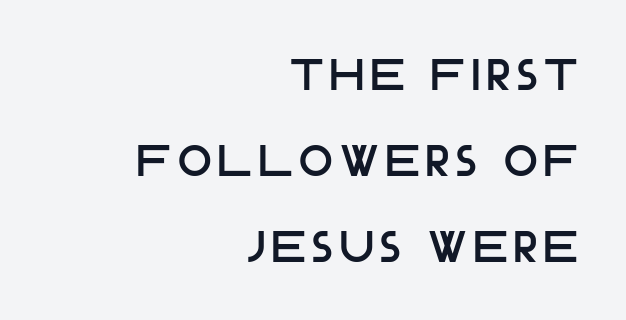
Quick note: not italic, upright. Casual observation: everything's shoved over to the right. This block would shrink considerably if given ordinary leading; it's expanded now. The specimen omits any rule beneath the text block's lines. Are there feet on the stems? There aren't — it's a sans.
